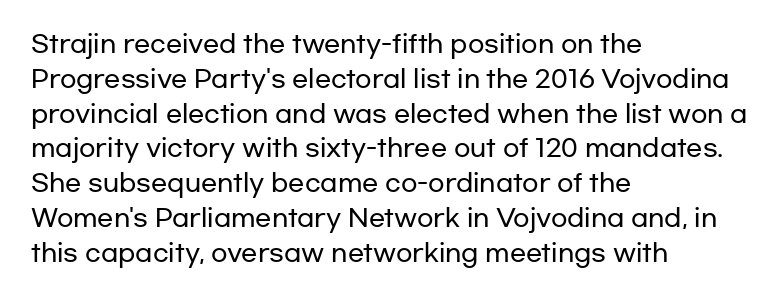
{"italic": "no", "underline": "no", "align": "left", "line_spacing": "normal", "line_spacing_ratio": 1.45, "letter_spacing": "normal", "letter_spacing_em": 0.0, "glyph_px": 24}
